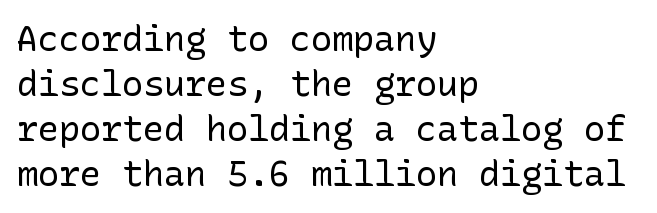
The image shows 35 px regular-weight sans-serif type, upright; set left-aligned, normal line spacing (1.29x), normal letter spacing, not underlined; low stroke contrast and a medium x-height.
